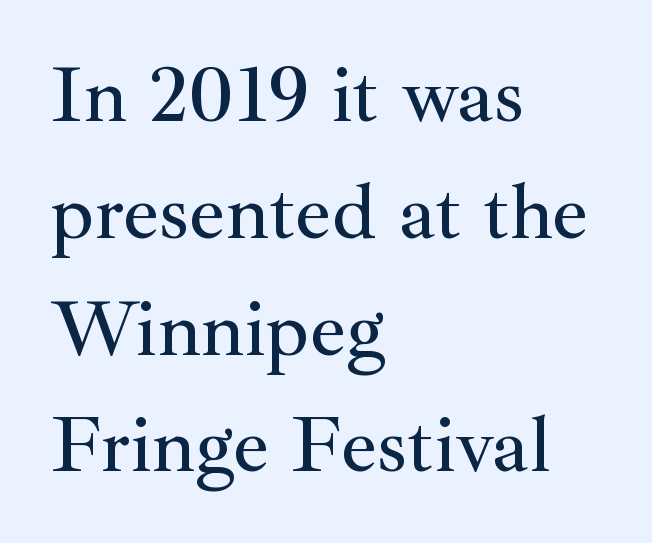
{"serif": "yes", "italic": "no", "width": "normal", "stroke_contrast": "medium", "x_height": "small", "monospaced": "no", "underline": "no", "align": "left", "line_spacing": "normal", "line_spacing_ratio": 1.46, "letter_spacing": "normal", "letter_spacing_em": 0.0, "glyph_px": 80}
